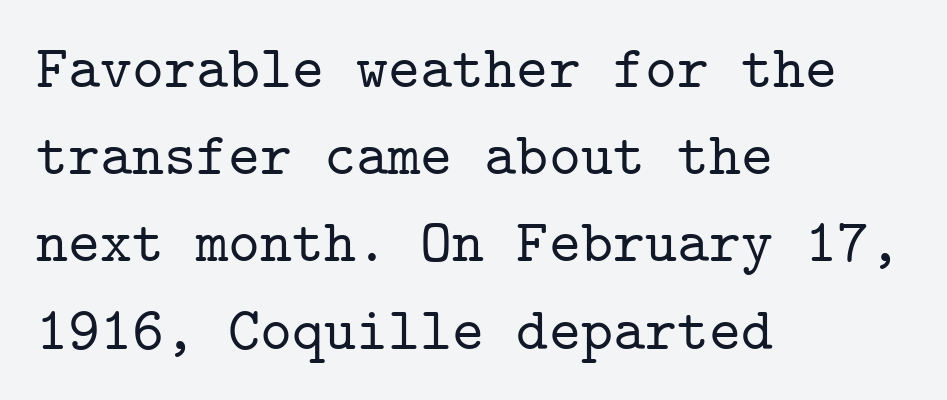
The image shows 61 px serif type, upright, monospaced; set left-aligned, normal line spacing (1.43x), normal letter spacing, not underlined; low stroke contrast and a medium x-height.
